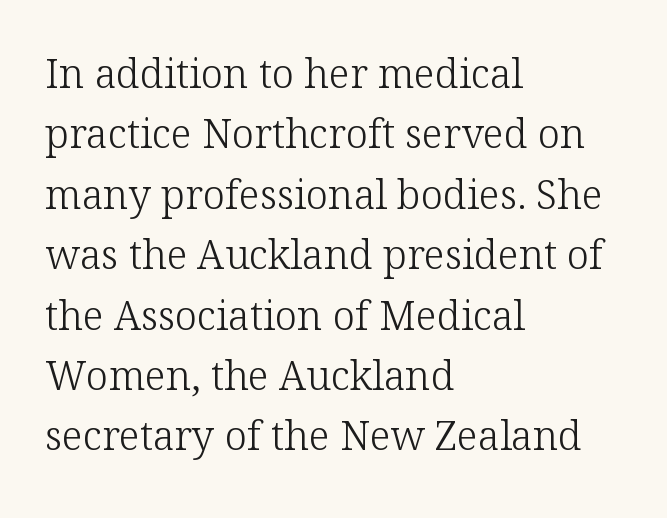
{"serif": "yes", "italic": "no", "bold": "no", "weight": "light", "width": "normal", "stroke_contrast": "low", "x_height": "medium", "monospaced": "no", "underline": "no", "align": "left", "line_spacing": "normal", "line_spacing_ratio": 1.51, "letter_spacing": "normal", "letter_spacing_em": 0.0, "glyph_px": 40}
